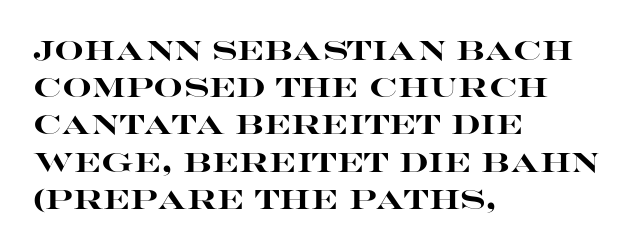
The image shows 26 px bold type, upright; set left-aligned, normal line spacing (1.43x), normal letter spacing, not underlined.
